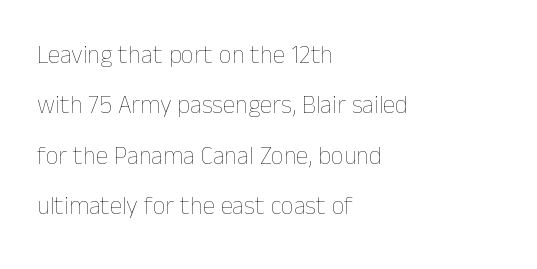
The image shows 25 px text type, upright; set left-aligned, loose line spacing (2.02x), normal letter spacing, not underlined.
